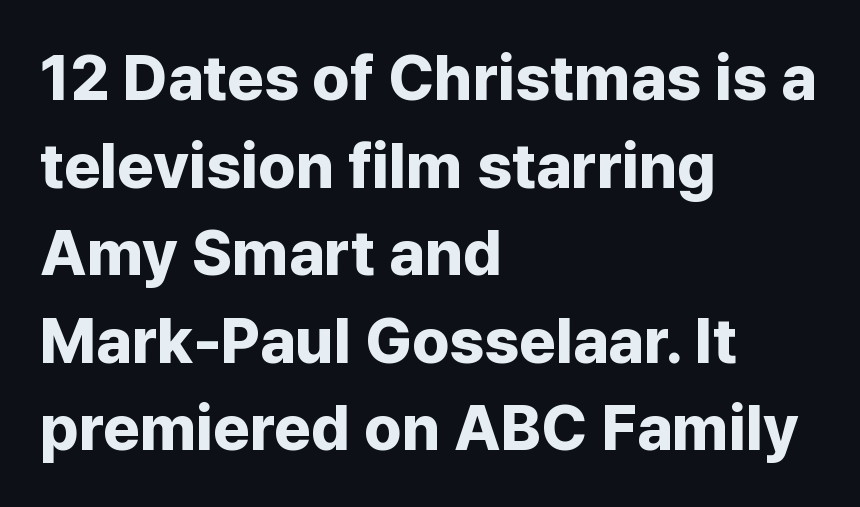
The image shows 63 px bold sans-serif type, upright; set left-aligned, normal line spacing (1.39x), normal letter spacing, not underlined; low stroke contrast and a medium x-height.
